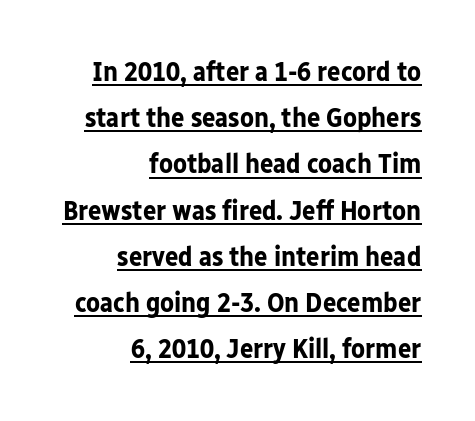
The rendering anchors every line to the right-hand side. Regular leading. Look at the bottom of the vertical strokes: they stop flat, with no serifs. You could not count columns in this text — the font is proportionally spaced. Every word sits above its own underline. Every stem runs plumb, perpendicular to the baseline.
